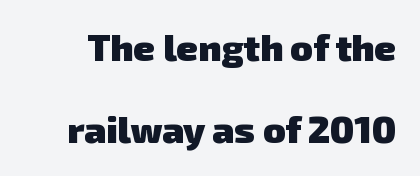
The image shows 37 px heavy sans-serif type; set loose line spacing (2.22x), normal letter spacing, not underlined; low stroke contrast and a medium x-height.
